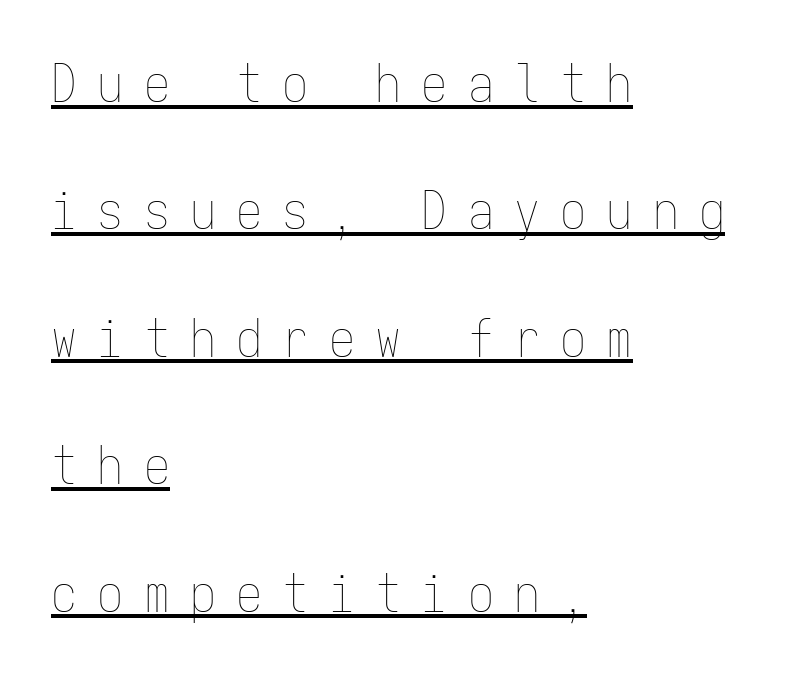
This is roman type, the default non-slanted kind. This rendering uses left alignment, leaving the right contour irregular. On a weight scale, this lands at 450 or below. Note the uniform advance width — an 'i' takes as much space as an 'm'. Substantial extra tracking has been applied to these lines.
